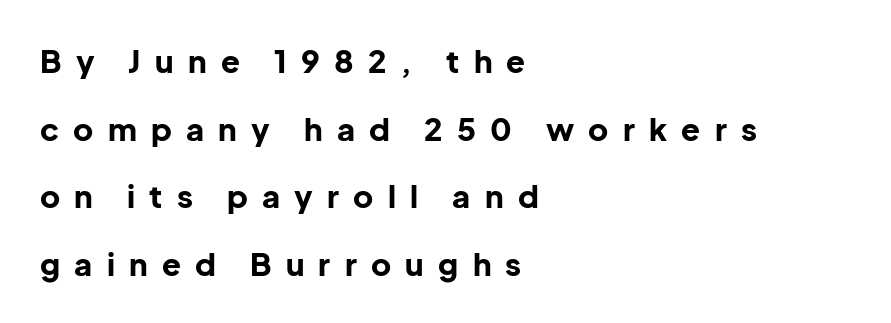
{"serif": "no", "italic": "no", "bold": "yes", "weight": "bold", "width": "normal", "stroke_contrast": "low", "x_height": "medium", "monospaced": "no", "underline": "no", "align": "left", "line_spacing": "loose", "line_spacing_ratio": 2.18, "letter_spacing": "wide", "letter_spacing_em": 0.46, "glyph_px": 31}
